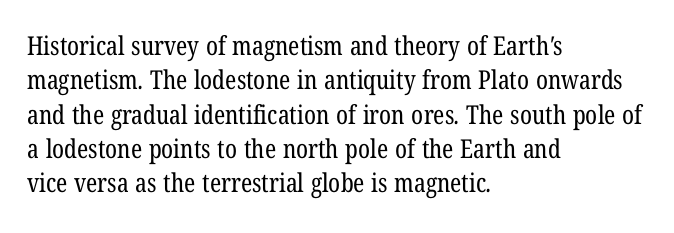
Q: Is the text bold? A: No.
Q: Is the text underlined? A: No.
Q: How is the paragraph aligned? A: Left-aligned.
Q: Is the spacing between letters normal or unusually wide? A: Normal.
Q: Is the spacing between lines tight, normal or loose? A: Normal.
